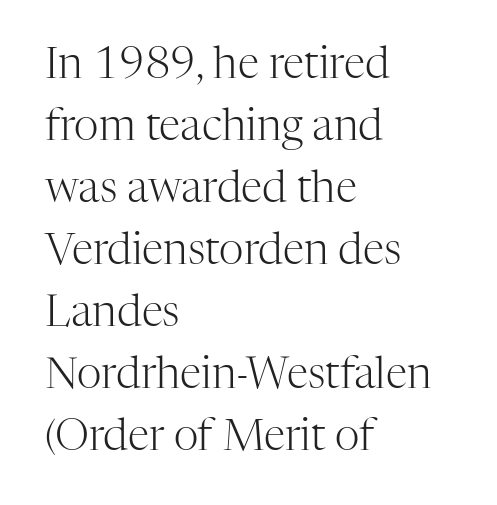
The image shows 43 px light serif type, upright; set left-aligned, normal line spacing (1.44x), normal letter spacing, not underlined; high stroke contrast and a medium x-height.
